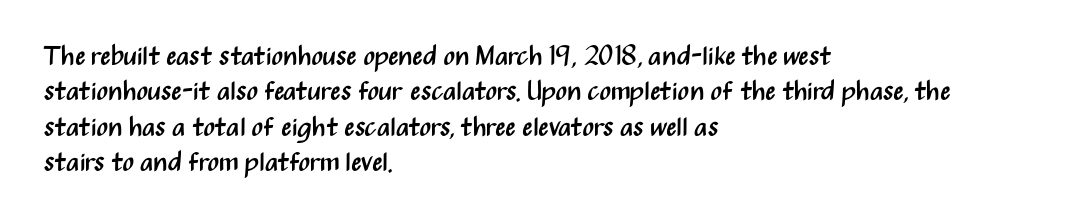
Line beginnings align vertically; line endings do not. The typography opts for an upright posture over an oblique one. Baseline-to-baseline distance is the conventional proportion of letter height. The characters are drawn with everyday or finer stroke widths. Here the glyphs are tracked normally, forming tight word shapes.
